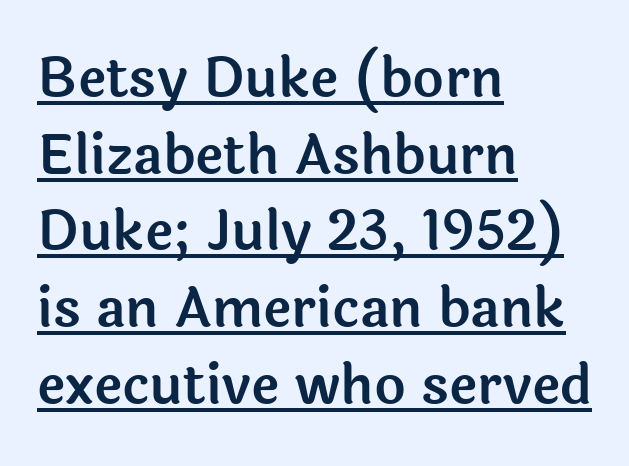
To sum up the face: it is a sans, with no serifs. Is this a fixed-width face? No — the glyphs have proportional, varying widths. These lines stack with their left ends in a neat column. One glance says typical: line gaps are just what's usual. Is there an underline? Yes — a line sits under the letters.
